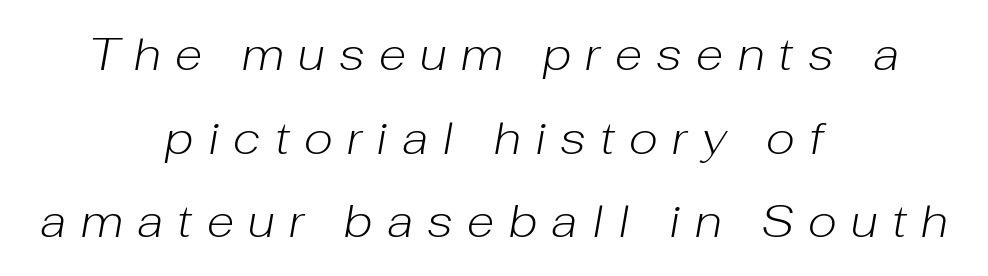
Q: Is the text bold? A: No.
Q: Is the text italic (slanted)? A: Yes, it leans right by about 10 degrees.
Q: Is the text underlined? A: No.
Q: How is the paragraph aligned? A: Centered.
Q: Is the spacing between letters normal or unusually wide? A: Unusually wide.
Q: Width (condensed, normal, or wide)? A: Normal.
Q: Stroke contrast? A: Low.
Q: x-height? A: Medium.
Q: Monospaced? A: No.
